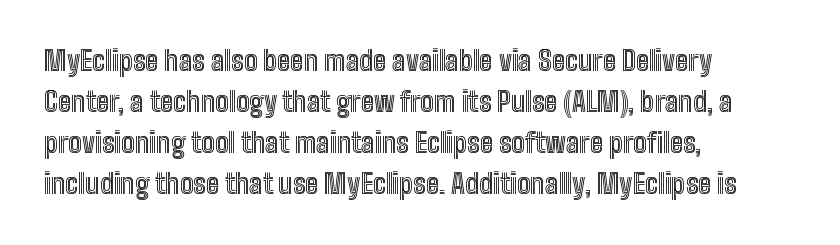
Q: Is the text italic (slanted)? A: No, it is upright.
Q: Is the text underlined? A: No.
Q: How is the paragraph aligned? A: Left-aligned.
Q: Is the spacing between letters normal or unusually wide? A: Normal.
Q: Is the spacing between lines tight, normal or loose? A: Normal.
